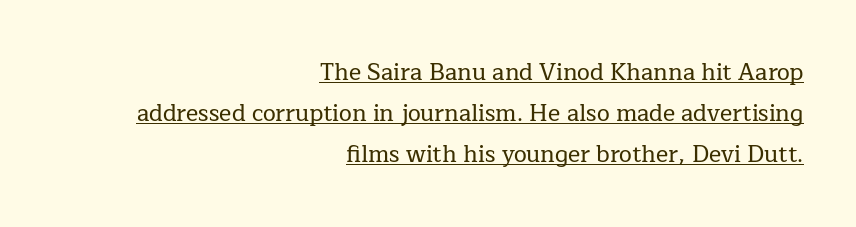
Q: Is the text italic (slanted)? A: No, it is upright.
Q: Is the text underlined? A: Yes.
Q: How is the paragraph aligned? A: Right-aligned.
Q: Is the spacing between letters normal or unusually wide? A: Normal.
